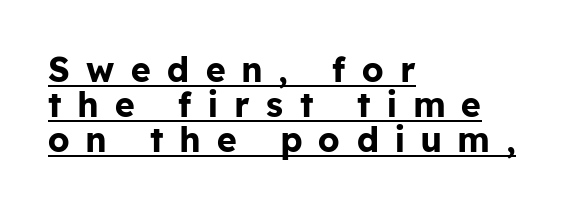
Q: Is the text bold? A: Yes.
Q: Is the text italic (slanted)? A: No, it is upright.
Q: Is the typeface a serif or a sans-serif typeface? A: Sans-serif.
Q: Is the text underlined? A: Yes.
Q: How is the paragraph aligned? A: Left-aligned.
Q: Is the spacing between letters normal or unusually wide? A: Unusually wide.
Q: Is the spacing between lines tight, normal or loose? A: Tight.
Q: Width (condensed, normal, or wide)? A: Normal.
Q: Stroke contrast? A: Low.
Q: x-height? A: Medium.
Q: Monospaced? A: No.
